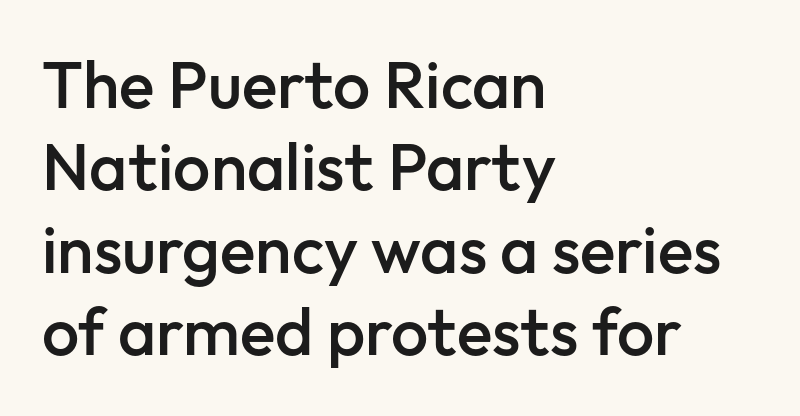
Q: Is the text bold? A: Semi-bold.
Q: Is the text italic (slanted)? A: No, it is upright.
Q: Is the typeface a serif or a sans-serif typeface? A: Sans-serif.
Q: Is the text underlined? A: No.
Q: How is the paragraph aligned? A: Left-aligned.
Q: Is the spacing between letters normal or unusually wide? A: Normal.
Q: Is the spacing between lines tight, normal or loose? A: Normal.
Q: Width (condensed, normal, or wide)? A: Normal.
Q: Stroke contrast? A: Low.
Q: x-height? A: Medium.
Q: Monospaced? A: No.
